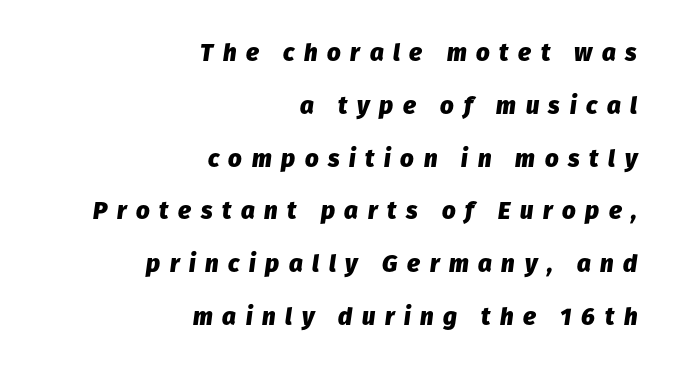
The image shows 24 px bold type, italic (leaning right); set right-aligned, loose line spacing (2.2x), unusually wide letter spacing (+0.4 em), not underlined.
